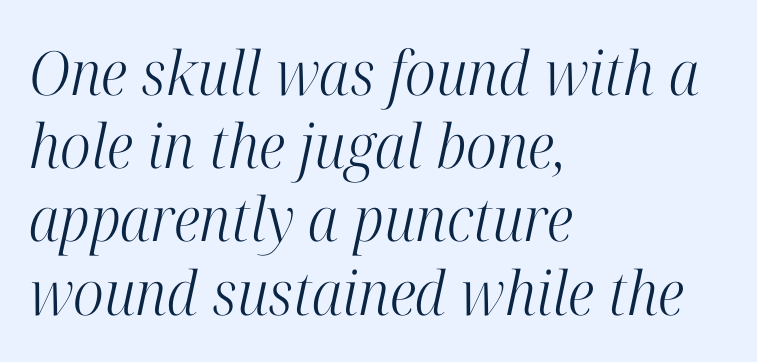
Q: Is the text bold? A: No.
Q: Is the text italic (slanted)? A: Yes, it leans right by about 12 degrees.
Q: Is the typeface a serif or a sans-serif typeface? A: Serif.
Q: Is the text underlined? A: No.
Q: How is the paragraph aligned? A: Left-aligned.
Q: Is the spacing between letters normal or unusually wide? A: Normal.
Q: Width (condensed, normal, or wide)? A: Condensed.
Q: Stroke contrast? A: High.
Q: x-height? A: Medium.
Q: Monospaced? A: No.
